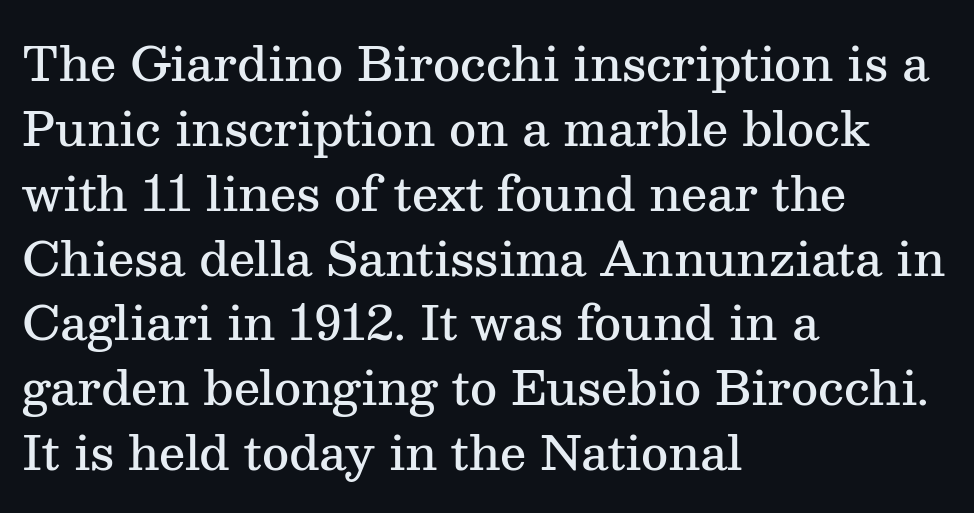
Q: Is the text bold? A: Semi-bold.
Q: Is the text italic (slanted)? A: No, it is upright.
Q: Is the typeface a serif or a sans-serif typeface? A: Serif.
Q: Is the text underlined? A: No.
Q: How is the paragraph aligned? A: Left-aligned.
Q: Is the spacing between letters normal or unusually wide? A: Normal.
Q: Is the spacing between lines tight, normal or loose? A: Normal.
Q: Width (condensed, normal, or wide)? A: Normal.
Q: Stroke contrast? A: Medium.
Q: x-height? A: Medium.
Q: Monospaced? A: No.
